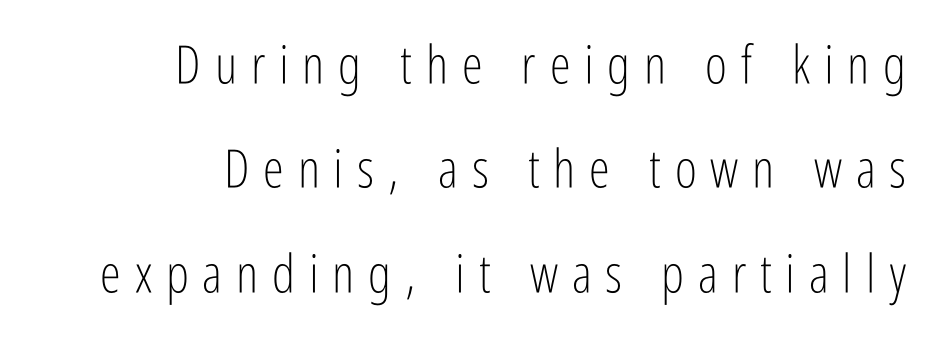
{"serif": "no", "italic": "no", "bold": "no", "weight": "light", "width": "condensed", "stroke_contrast": "low", "x_height": "medium", "monospaced": "no", "underline": "no", "align": "right", "line_spacing": "loose", "line_spacing_ratio": 1.97, "letter_spacing": "wide", "letter_spacing_em": 0.26, "glyph_px": 53}
